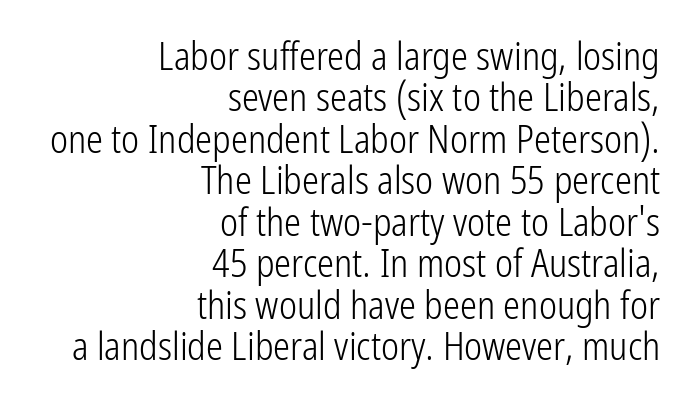
The image shows 38 px light, condensed sans-serif type, upright; set right-aligned, tight line spacing (1.09x), normal letter spacing, not underlined; low stroke contrast and a medium x-height.
